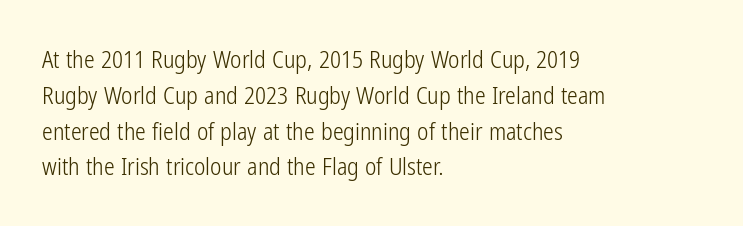
{"italic": "no", "bold": "no", "underline": "no", "align": "left", "line_spacing": "normal", "line_spacing_ratio": 1.49, "letter_spacing": "normal", "letter_spacing_em": 0.0, "glyph_px": 24}
